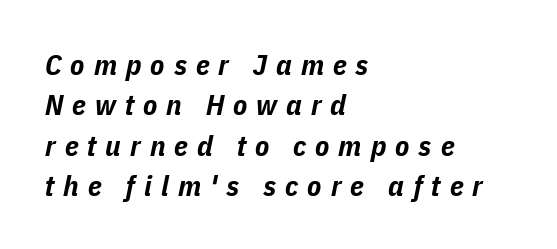
The lettering tilts uniformly, giving the passage an italic look. Typeset ragged right — the left edge is the straight one. Normally led — the rows are evenly, conventionally spaced. Underline: absent. Look at the tracking — it's clearly loosened, letters drifting apart. Caption: bold face, heavy strokes.
